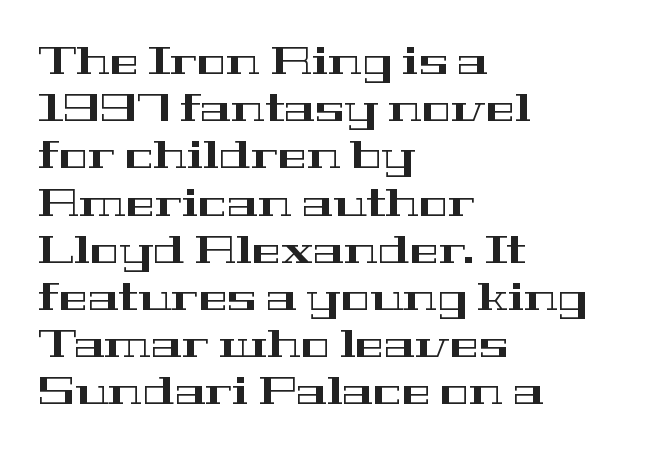
The font's upright variant was chosen for this text. What stands out about the letter spacing? Nothing — it is the standard amount. Clear beneath every line of the passage. Serif or sans? Serif — the stroke terminals have little feet.
